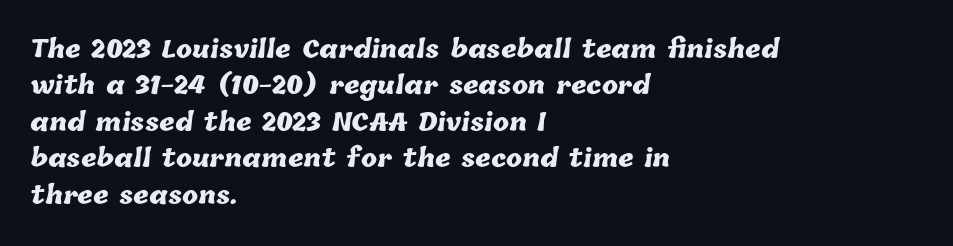
Q: Is the text bold? A: Yes.
Q: Is the text underlined? A: No.
Q: How is the paragraph aligned? A: Left-aligned.
Q: Is the spacing between letters normal or unusually wide? A: Normal.
Q: Is the spacing between lines tight, normal or loose? A: Normal.
